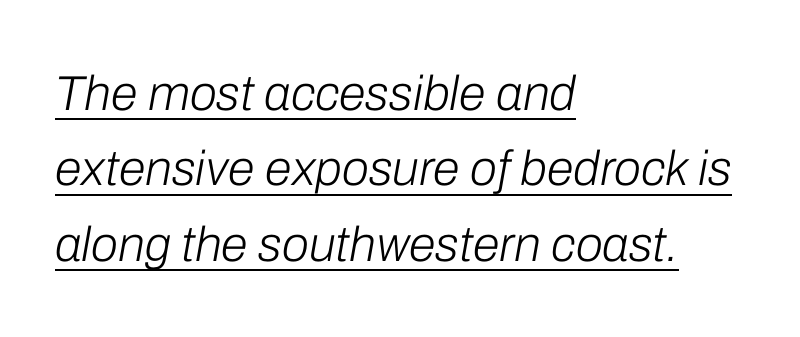
Q: Is the text bold? A: No.
Q: Is the text italic (slanted)? A: Yes, it leans right by about 10 degrees.
Q: Is the text underlined? A: Yes.
Q: How is the paragraph aligned? A: Left-aligned.
Q: Is the spacing between letters normal or unusually wide? A: Normal.
Q: Is the spacing between lines tight, normal or loose? A: Normal.
Q: Width (condensed, normal, or wide)? A: Normal.
Q: Stroke contrast? A: Low.
Q: x-height? A: Medium.
Q: Monospaced? A: No.
